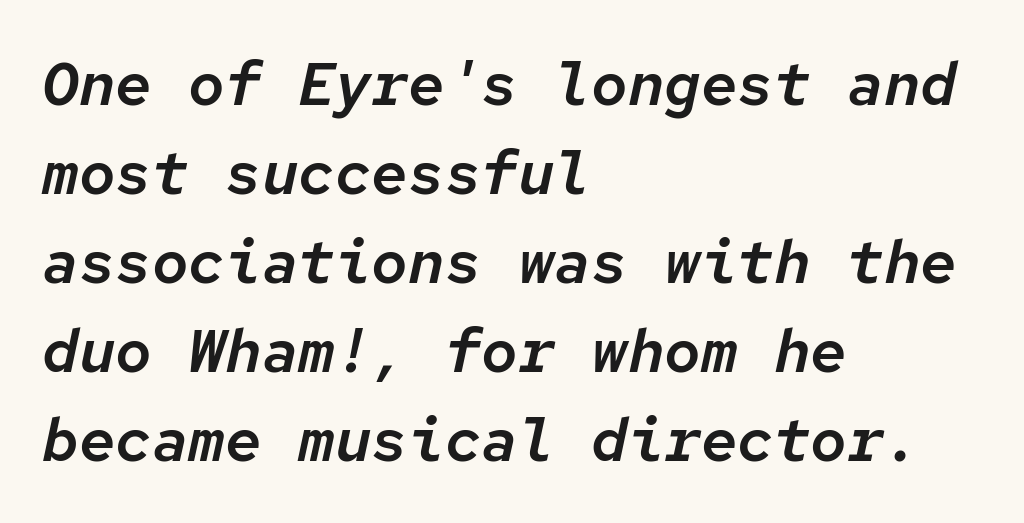
The image shows 61 px text type, italic (leaning right), monospaced; set left-aligned, normal line spacing (1.46x), normal letter spacing, not underlined; low stroke contrast and a medium x-height.
